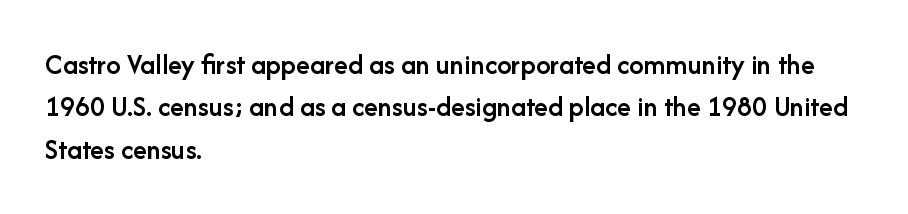
Honestly, the letter spacing is just normal — you wouldn't notice it. Bare-footed words on every line. How would I describe the line gaps? Plain and ordinary. The letters carry no serifs — their stems end cleanly without finishing strokes. Tall strokes in this sample are plumb rather than angled.
